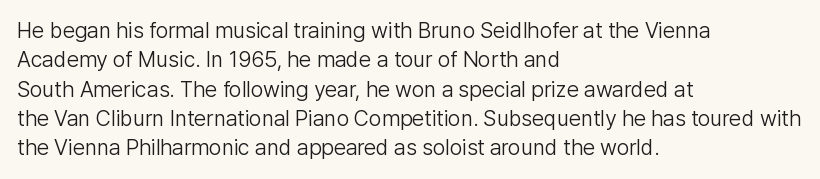
Caption: face not bold, strokes unweighted. Whoever set this chose a conventional vertical rhythm. This sample uses plain, unmodified letter spacing. The lettering stays uniformly vertical, giving the passage a roman look. Rule under the text: the space is simply empty.
